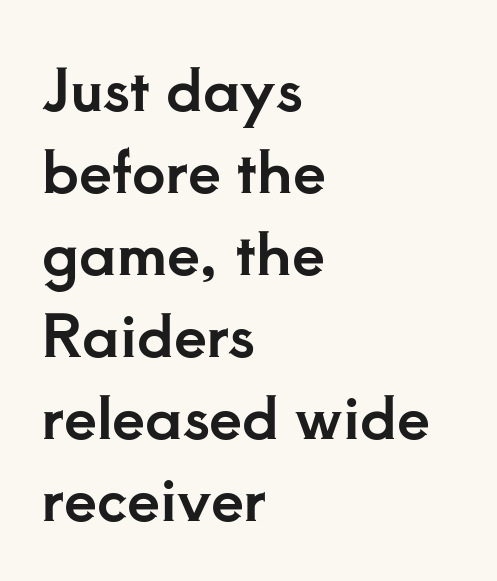
A classic flush-left, rag-right setting is used for this passage. The horizontal fit of the characters is conventional and even. Rule under the text: the space is simply empty. If you measured baseline to baseline, you'd find a middling distance. A serif font was chosen for this passage.
